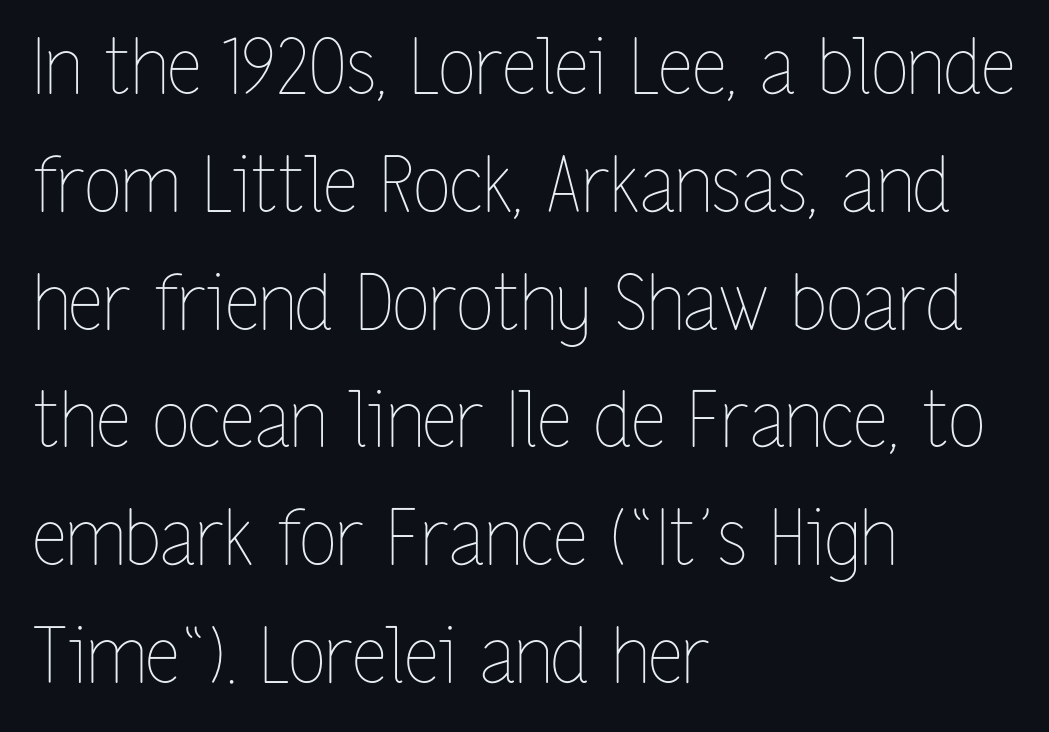
{"italic": "no", "bold": "no", "weight": "thin", "width": "condensed", "stroke_contrast": "low", "x_height": "medium", "monospaced": "no", "underline": "no", "align": "left", "line_spacing": "normal", "line_spacing_ratio": 1.55, "letter_spacing": "normal", "letter_spacing_em": 0.0, "glyph_px": 76}
